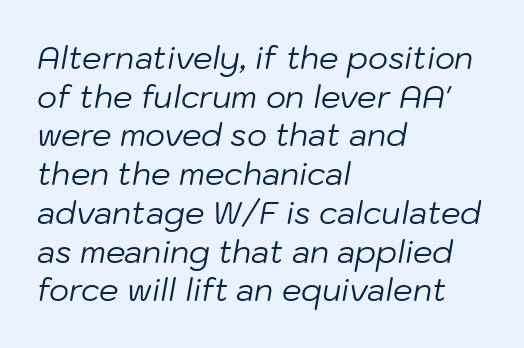
These lines are rendered in a variable-pitch font. These lines are set flush left with a ragged right edge. The characters are drawn with everyday or finer stroke widths. Look at the tracking — it's just the regular setting, nothing added.
